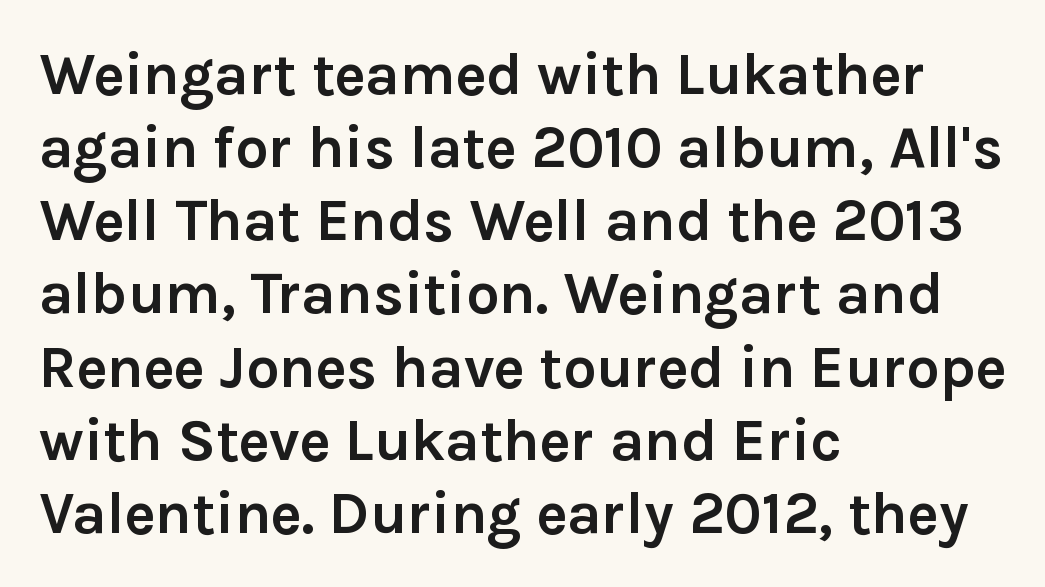
The image shows 59 px semibold sans-serif type, upright; set left-aligned, line spacing 1.24x, normal letter spacing, not underlined; a medium x-height.
